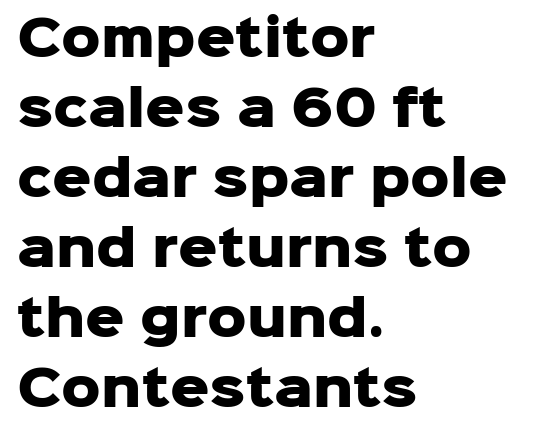
The image shows 49 px heavy sans-serif type, upright; set left-aligned, normal line spacing (1.43x), normal letter spacing, not underlined; low stroke contrast and a medium x-height.
